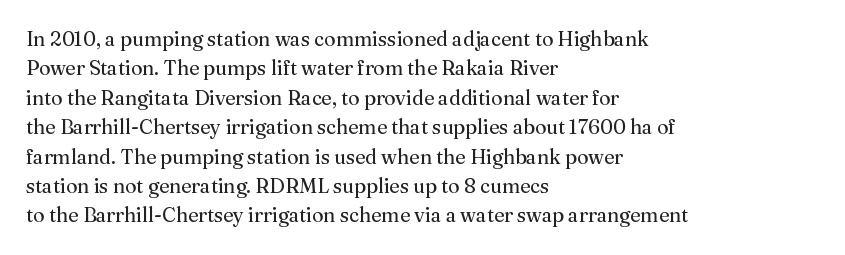
The image shows 20 px text type, upright; set left-aligned, normal line spacing (1.47x), normal letter spacing, not underlined.
